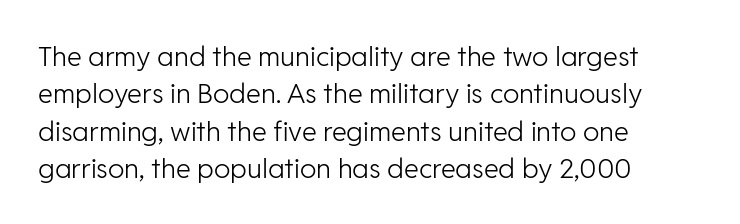
{"italic": "no", "bold": "no", "underline": "no", "align": "left", "line_spacing": "normal", "line_spacing_ratio": 1.38, "letter_spacing": "normal", "letter_spacing_em": 0.0, "glyph_px": 27}
